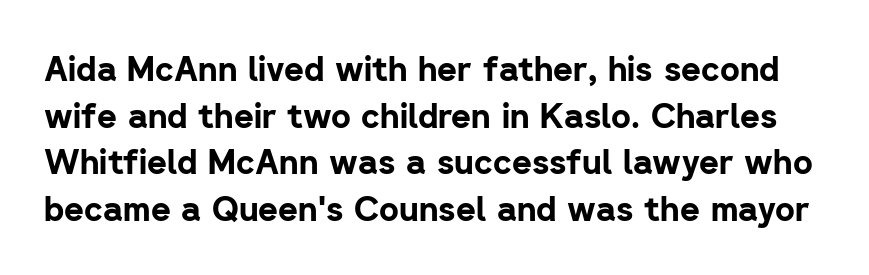
Pretty heavy lettering here — definitely bold. What stands out about the letter spacing? Nothing — it is the standard amount. Serifs: no, the terminals of the letterforms are clean. Posture: vertical. You could not count columns in this text — the font is proportionally spaced.
